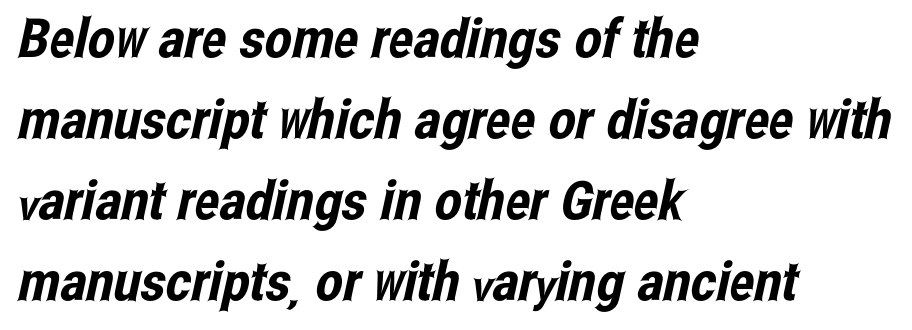
{"serif": "no", "width": "condensed", "stroke_contrast": "low", "x_height": "medium", "monospaced": "no", "underline": "no", "align": "left", "line_spacing": "normal", "line_spacing_ratio": 1.5, "letter_spacing": "normal", "letter_spacing_em": 0.0, "glyph_px": 54}
